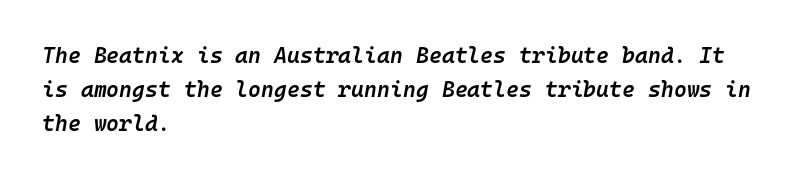
Q: Is the text bold? A: Semi-bold.
Q: Is the text italic (slanted)? A: Yes, it leans right by about 10 degrees.
Q: Is the text underlined? A: No.
Q: How is the paragraph aligned? A: Left-aligned.
Q: Is the spacing between letters normal or unusually wide? A: Normal.
Q: Is the spacing between lines tight, normal or loose? A: Normal.
